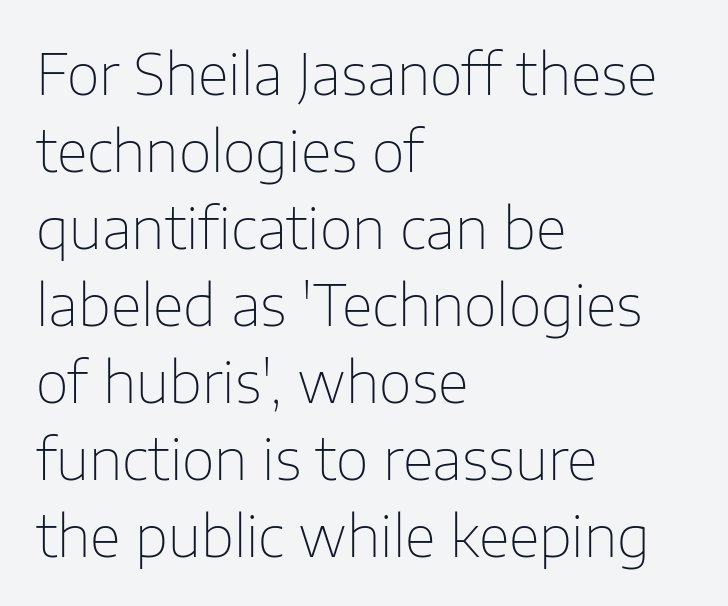
{"serif": "no", "italic": "no", "bold": "no", "weight": "thin", "width": "normal", "stroke_contrast": "low", "x_height": "medium", "monospaced": "no", "underline": "no", "align": "left", "line_spacing": "normal", "line_spacing_ratio": 1.35, "letter_spacing": "normal", "letter_spacing_em": 0.0, "glyph_px": 57}
